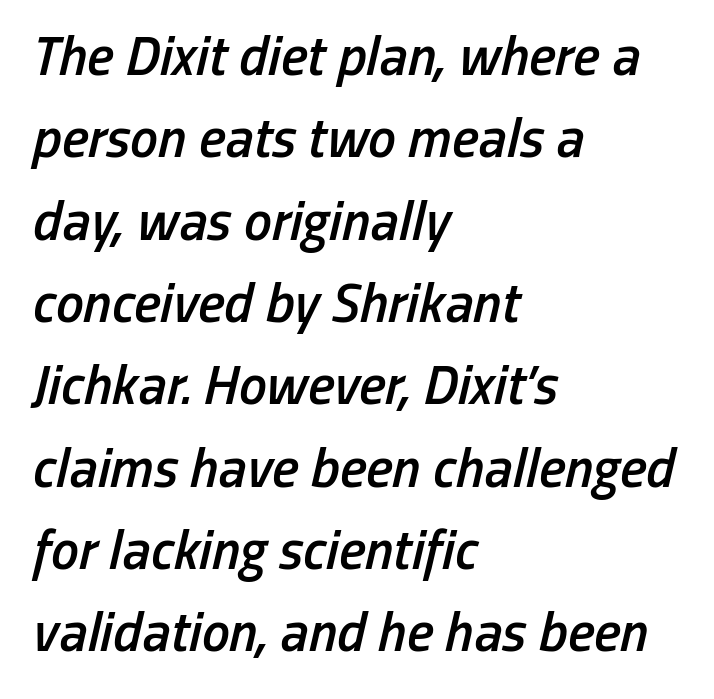
The image shows 56 px semibold, condensed type, italic (leaning right); set left-aligned, normal line spacing (1.47x), normal letter spacing, not underlined; low stroke contrast and a medium x-height.
